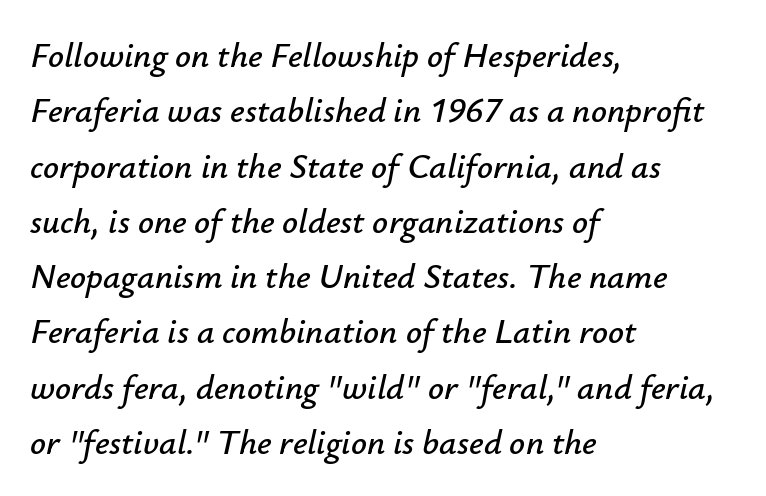
{"italic": "yes", "lean": "right", "slant_degrees": 12, "width": "normal", "stroke_contrast": "low", "x_height": "small", "monospaced": "no", "underline": "no", "align": "left", "line_spacing": "normal", "line_spacing_ratio": 1.58, "letter_spacing": "normal", "letter_spacing_em": 0.0, "glyph_px": 35}
